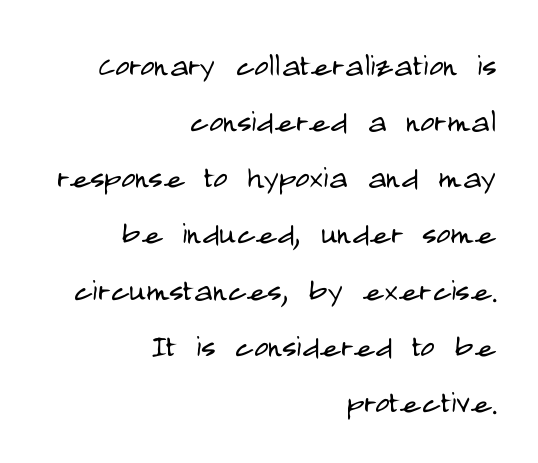
The image shows 39 px light, condensed sans-serif type, upright; set right-aligned, normal line spacing (1.44x), normal letter spacing, not underlined; low stroke contrast and a large x-height.
